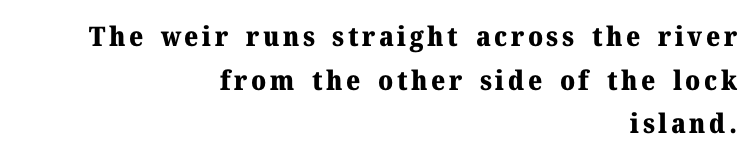
The image shows 27 px bold type, upright; set right-aligned, normal line spacing (1.62x), not underlined.
